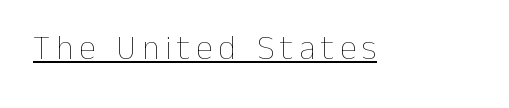
The image shows 34 px thin type, upright; set underlined; low stroke contrast and a medium x-height.
